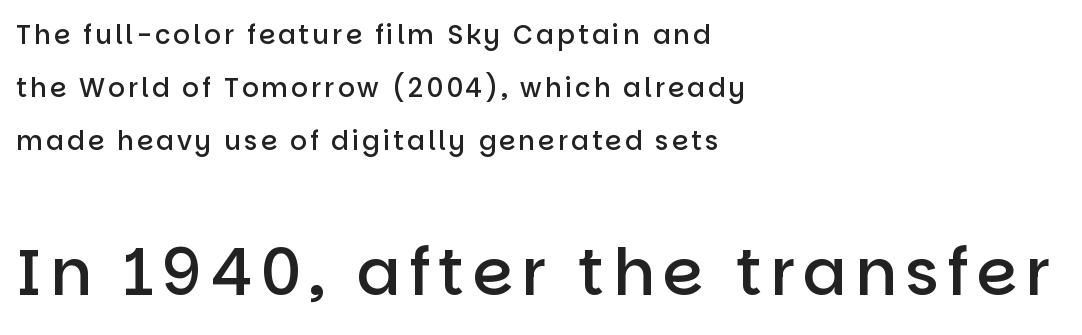
The image shows 65 px semibold sans-serif type, upright; set left-aligned, loose line spacing (2.03x), not underlined; the second (bottom) block is 2.5x larger; low stroke contrast and a large x-height.
